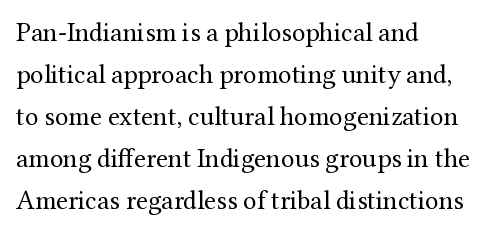
Q: Is the text bold? A: No.
Q: Is the text italic (slanted)? A: No, it is upright.
Q: Is the text underlined? A: No.
Q: How is the paragraph aligned? A: Left-aligned.
Q: Is the spacing between letters normal or unusually wide? A: Normal.
Q: Is the spacing between lines tight, normal or loose? A: Normal.
